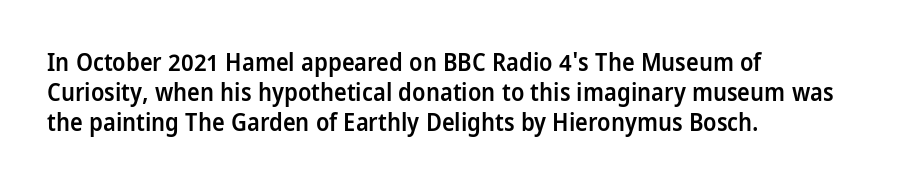
These lines are set flush left with a ragged right edge. Reading down the column, the eye jumps a familiar distance to each next line. The face used here is a semibold: visibly heavier than regular, lighter than bold. The specimen omits any rule beneath the text block's lines. Spacing between characters is what you'd get straight out of the box.
